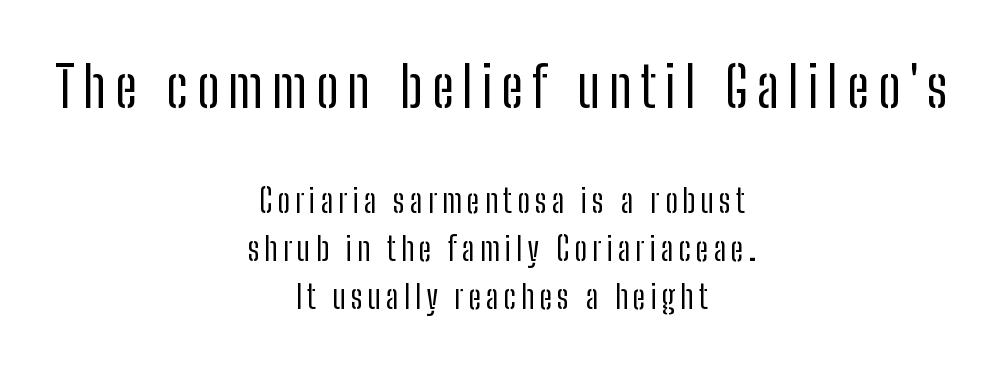
{"serif": "no", "italic": "no", "bold": "no", "weight": "regular", "width": "condensed", "stroke_contrast": "low", "x_height": "medium", "monospaced": "no", "underline": "no", "align": "center", "line_spacing": "normal", "line_spacing_ratio": 1.5, "larger_block": "first", "size_ratio": 1.75, "glyph_px": 56}
